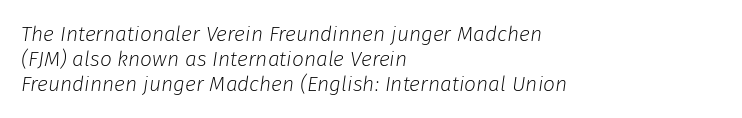
{"italic": "yes", "lean": "right", "slant_degrees": 8, "bold": "no", "underline": "no", "align": "left", "line_spacing_ratio": 1.19, "letter_spacing": "normal", "letter_spacing_em": 0.0, "glyph_px": 21}
